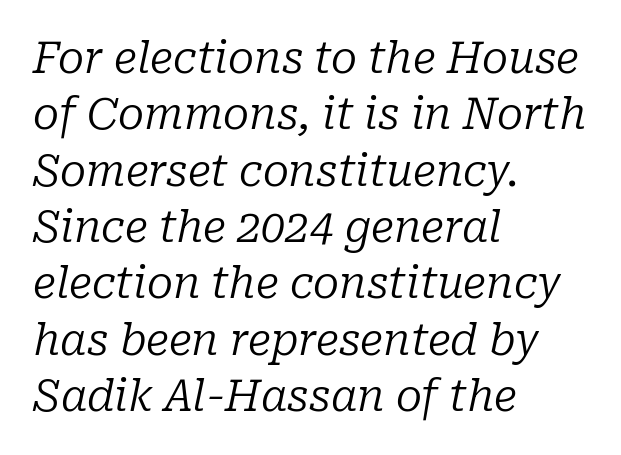
The image shows 43 px regular-weight serif type, italic (leaning right); set left-aligned, normal line spacing (1.31x), normal letter spacing, not underlined; low stroke contrast and a medium x-height.
